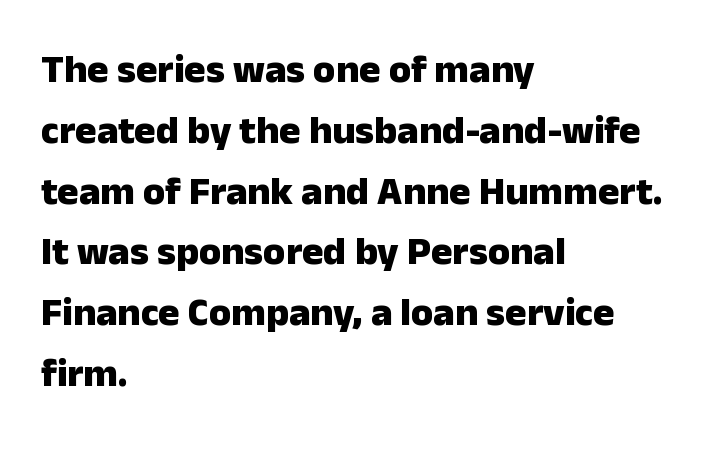
Bare-footed words on every line. A typesetter would mark this as roman, not italic. The typesetter chose a ragged-right arrangement here. Each letter keeps its own natural width here, so spacing adapts to shape. What weight is shown? A full bold with thick strokes. Between one letter and the next there's only the usual sliver of space.
